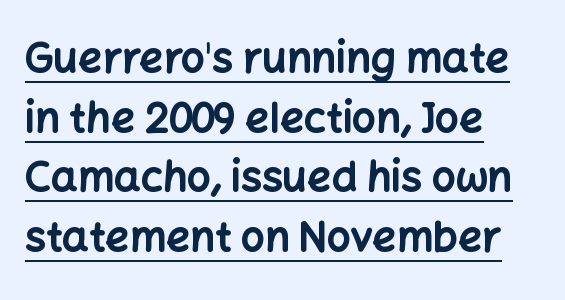
The image shows 42 px bold sans-serif type, upright; set left-aligned, normal line spacing (1.42x), normal letter spacing, underlined; low stroke contrast and a medium x-height.
